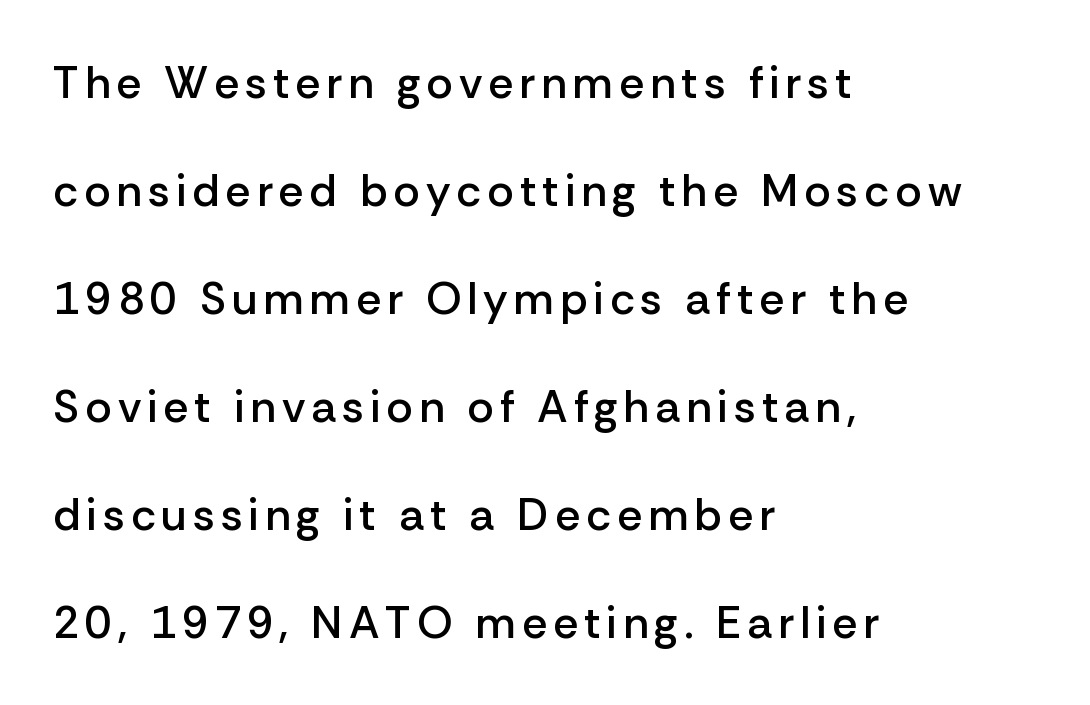
A typesetter would call this proportional, since set widths differ per character. Classification — sans serif. The rendering uses a semibold face; strokes are thickened but not to full bold. The passage is arranged the way most books set body copy — flush left. What's the leading like? Stretched, with rows far apart.
